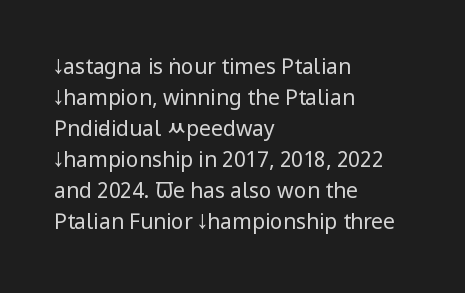
Q: Is the text bold? A: No.
Q: Is the text italic (slanted)? A: No, it is upright.
Q: Is the text underlined? A: No.
Q: How is the paragraph aligned? A: Left-aligned.
Q: Is the spacing between letters normal or unusually wide? A: Normal.
Q: Is the spacing between lines tight, normal or loose? A: Normal.
